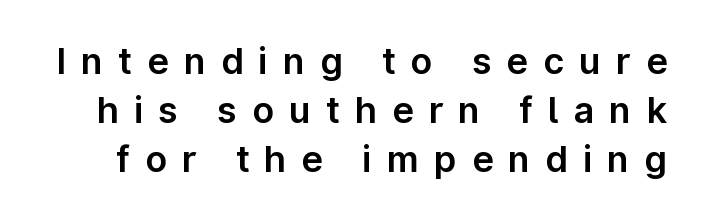
{"serif": "no", "italic": "no", "width": "normal", "stroke_contrast": "low", "x_height": "medium", "monospaced": "no", "underline": "no", "line_spacing": "normal", "line_spacing_ratio": 1.36, "letter_spacing": "wide", "letter_spacing_em": 0.42, "glyph_px": 36}
